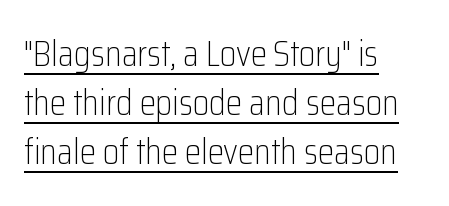
{"serif": "no", "italic": "no", "bold": "no", "weight": "light", "width": "condensed", "stroke_contrast": "low", "x_height": "medium", "monospaced": "no", "underline": "yes", "align": "left", "line_spacing": "normal", "line_spacing_ratio": 1.33, "letter_spacing": "normal", "letter_spacing_em": 0.0, "glyph_px": 37}
